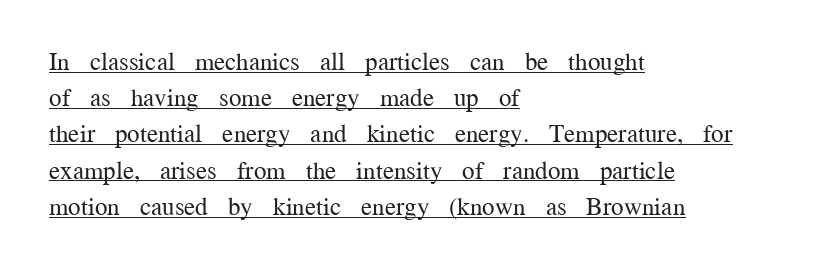
{"italic": "no", "bold": "no", "underline": "yes", "align": "left", "line_spacing": "normal", "line_spacing_ratio": 1.45, "letter_spacing": "normal", "letter_spacing_em": 0.0, "glyph_px": 25}
